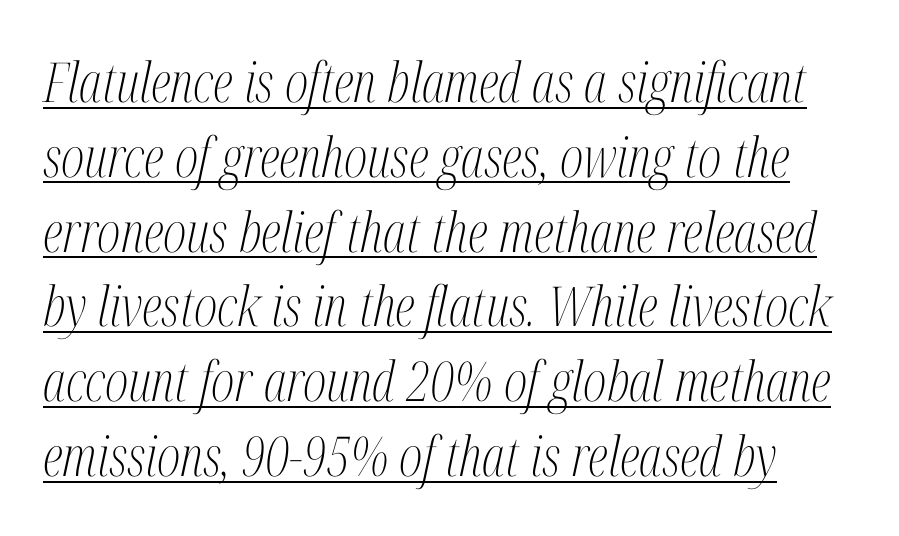
The image shows 55 px light, condensed serif type, italic (leaning right); set normal line spacing (1.36x), normal letter spacing, underlined; medium stroke contrast and a medium x-height.
